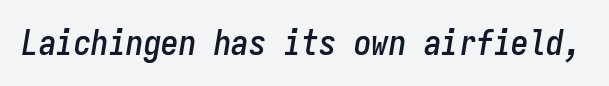
Q: Is the text italic (slanted)? A: Yes, it leans right by about 9 degrees.
Q: Is the text underlined? A: No.
Q: Is the spacing between letters normal or unusually wide? A: Normal.
Q: Width (condensed, normal, or wide)? A: Condensed.
Q: Stroke contrast? A: Low.
Q: x-height? A: Medium.
Q: Monospaced? A: Yes.
